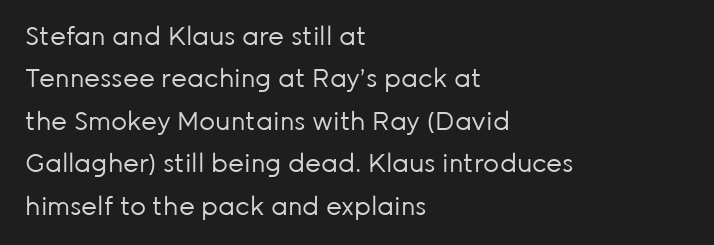
Q: Is the text bold? A: No.
Q: Is the text italic (slanted)? A: No, it is upright.
Q: Is the text underlined? A: No.
Q: How is the paragraph aligned? A: Left-aligned.
Q: Is the spacing between letters normal or unusually wide? A: Normal.
Q: Is the spacing between lines tight, normal or loose? A: Normal.
